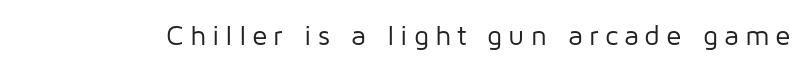
{"serif": "no", "italic": "no", "bold": "no", "weight": "regular", "width": "normal", "stroke_contrast": "low", "x_height": "medium", "monospaced": "no", "underline": "no", "letter_spacing": "wide", "letter_spacing_em": 0.21, "glyph_px": 28}
